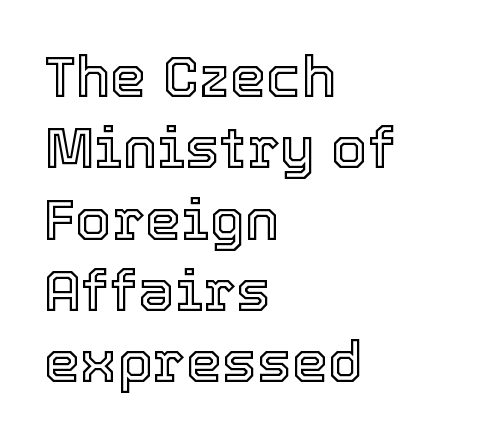
Q: Is the text italic (slanted)? A: No, it is upright.
Q: Is the text underlined? A: No.
Q: How is the paragraph aligned? A: Left-aligned.
Q: Is the spacing between letters normal or unusually wide? A: Normal.
Q: Width (condensed, normal, or wide)? A: Normal.
Q: x-height? A: Medium.
Q: Monospaced? A: No.
